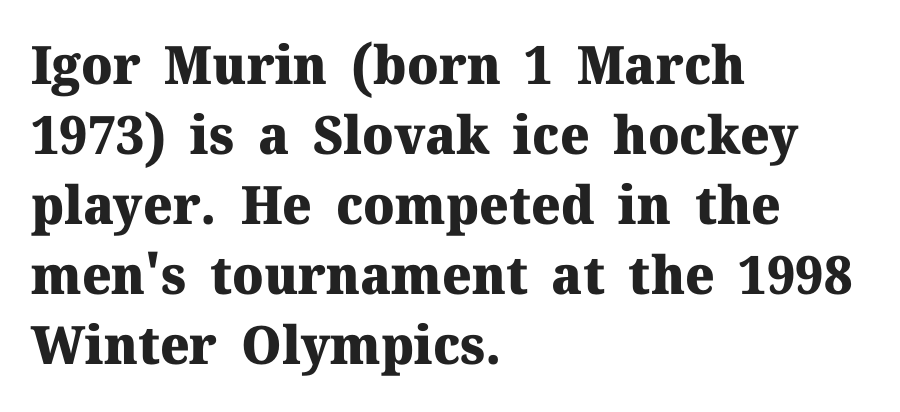
{"serif": "yes", "italic": "no", "bold": "yes", "weight": "heavy", "width": "normal", "stroke_contrast": "medium", "x_height": "medium", "monospaced": "no", "underline": "no", "align": "left", "line_spacing": "normal", "line_spacing_ratio": 1.32, "letter_spacing": "normal", "letter_spacing_em": 0.0, "glyph_px": 53}
